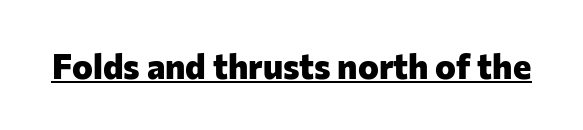
The letters advance in unequal steps, a hallmark of proportional type. The words here are underlined. Are there feet on the stems? There aren't — it's a sans. In terms of weight, the rendering is a true, heavy bold. These lines keep a tight, regular rhythm from letter to letter.
